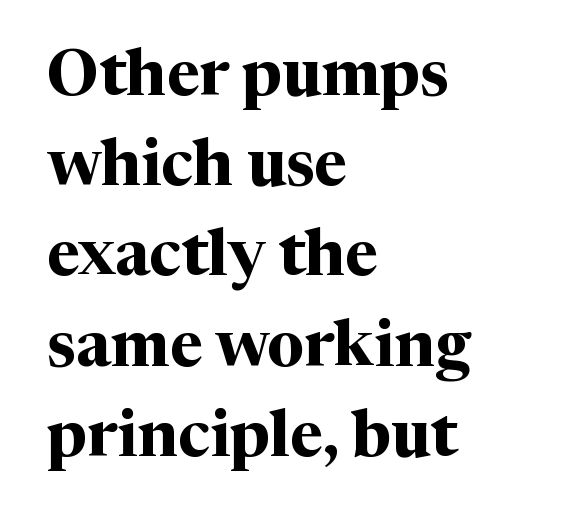
The face used here is proportionally spaced, like ordinary book or web type. The font family rendered here belongs to the serif group. If you measured baseline to baseline, you'd find a middling distance. Casual observation: everything's shoved over to the left. The zone under the glyphs is completely vacant.
